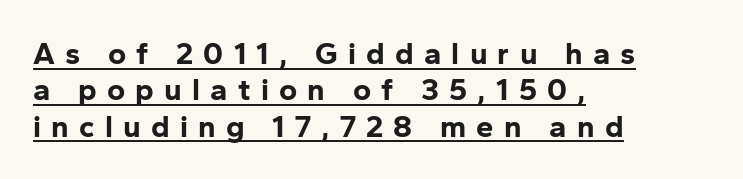
{"serif": "no", "italic": "no", "bold": "yes", "weight": "bold", "width": "normal", "stroke_contrast": "low", "x_height": "medium", "monospaced": "no", "underline": "yes", "align": "left", "line_spacing_ratio": 1.17, "letter_spacing": "wide", "letter_spacing_em": 0.33, "glyph_px": 31}
